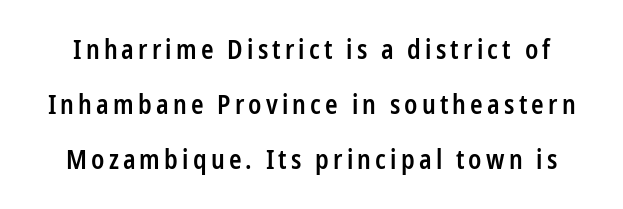
{"italic": "no", "bold": "semi", "underline": "no", "line_spacing": "loose", "line_spacing_ratio": 2.12, "glyph_px": 26}
